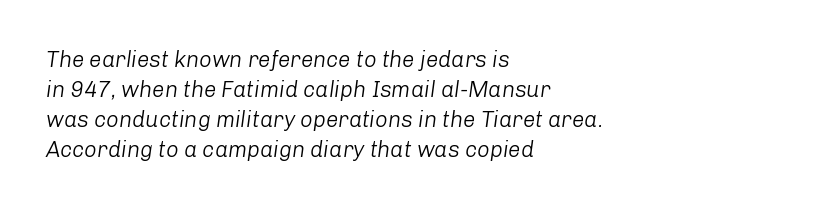
The image shows 22 px text type, italic (leaning right); set left-aligned, normal line spacing (1.37x), normal letter spacing, not underlined.
